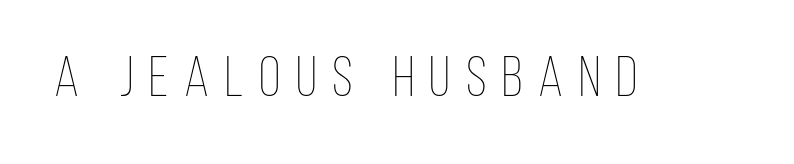
A typesetter would call this proportional, since set widths differ per character. Descender tails drop into unmarked territory. The specimen reads as upright at a glance. The weight would be labelled regular, book, light, or lighter still. Each word looks stretched out because of the extra space between its letters.
